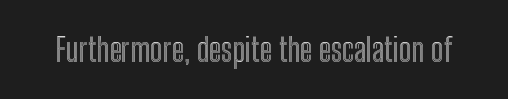
The image shows 32 px condensed type, upright; set normal letter spacing, not underlined; a medium x-height.
